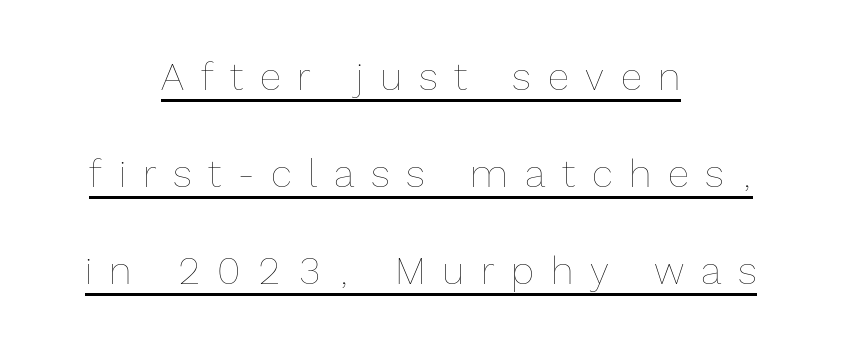
Q: Is the text bold? A: No.
Q: Is the text italic (slanted)? A: No, it is upright.
Q: Is the text underlined? A: Yes.
Q: How is the paragraph aligned? A: Centered.
Q: Is the spacing between letters normal or unusually wide? A: Unusually wide.
Q: Is the spacing between lines tight, normal or loose? A: Loose.
Q: Width (condensed, normal, or wide)? A: Normal.
Q: x-height? A: Medium.
Q: Monospaced? A: No.
